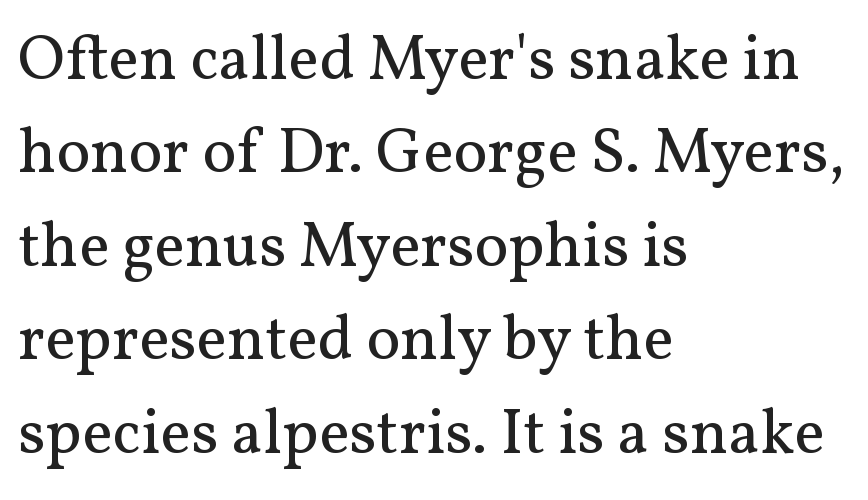
Glyph-to-glyph distance matches everyday printed text. Type without underlining. Letters have the restrained weight of plain body copy at most. The specimen reads as upright at a glance. Each letter's strokes conclude with small projecting serifs.
